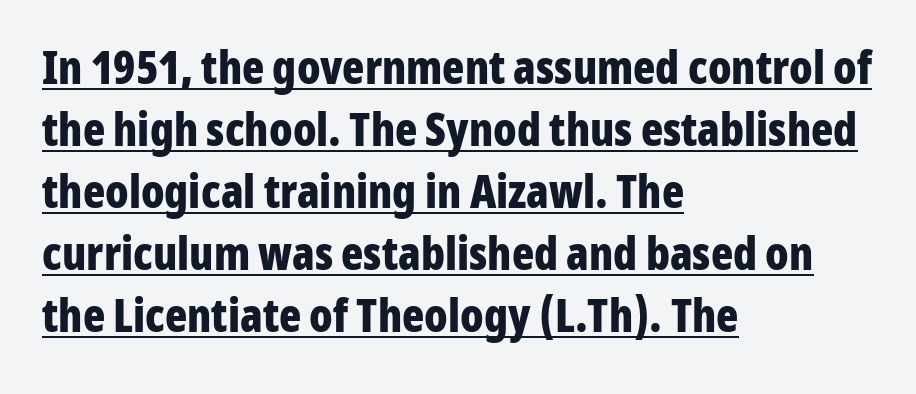
{"serif": "no", "italic": "no", "bold": "yes", "weight": "bold", "width": "condensed", "stroke_contrast": "low", "x_height": "medium", "monospaced": "no", "underline": "yes", "align": "left", "line_spacing": "normal", "line_spacing_ratio": 1.35, "letter_spacing": "normal", "letter_spacing_em": 0.0, "glyph_px": 46}
